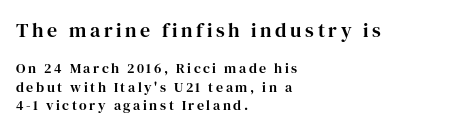
{"italic": "no", "underline": "no", "align": "left", "line_spacing": "normal", "line_spacing_ratio": 1.32, "larger_block": "first", "size_ratio": 1.43, "glyph_px": 20}
